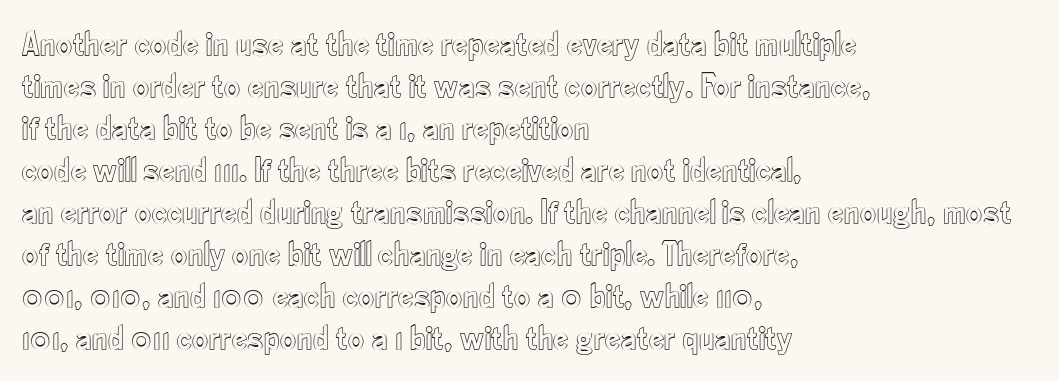
{"italic": "no", "width": "condensed", "x_height": "small", "monospaced": "no", "underline": "no", "align": "left", "line_spacing_ratio": 1.2, "letter_spacing": "normal", "letter_spacing_em": 0.0, "glyph_px": 35}
